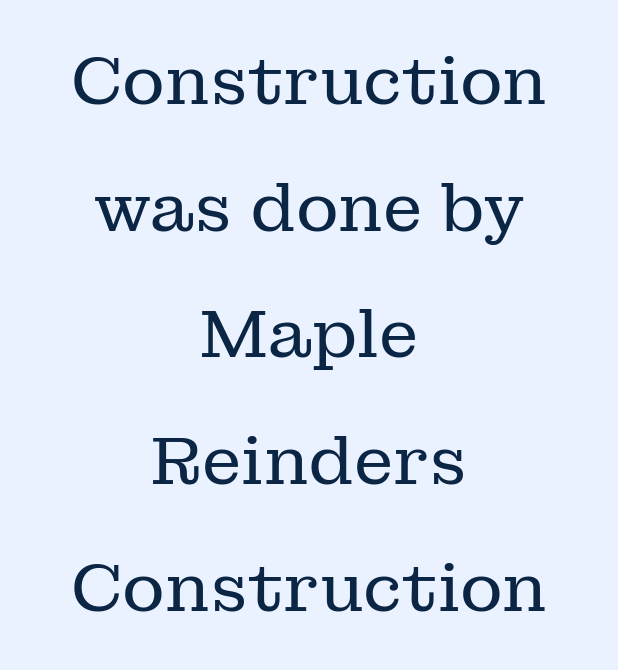
Q: Is the text bold? A: No.
Q: Is the text italic (slanted)? A: No, it is upright.
Q: Is the typeface a serif or a sans-serif typeface? A: Serif.
Q: Is the text underlined? A: No.
Q: How is the paragraph aligned? A: Centered.
Q: Is the spacing between letters normal or unusually wide? A: Normal.
Q: Is the spacing between lines tight, normal or loose? A: Loose.
Q: Width (condensed, normal, or wide)? A: Normal.
Q: Stroke contrast? A: Low.
Q: x-height? A: Medium.
Q: Monospaced? A: No.
